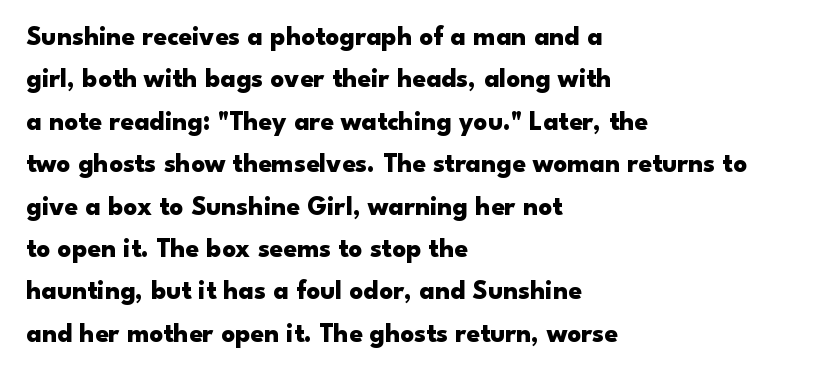
The image shows 27 px bold type, upright; set left-aligned, normal line spacing (1.57x), normal letter spacing, not underlined.
